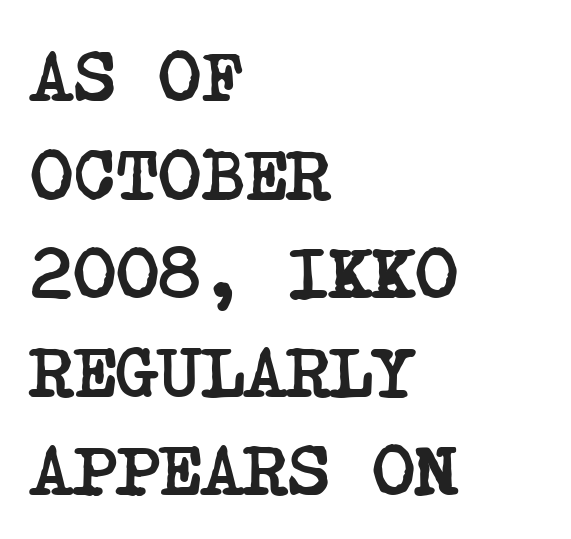
The passage shown is emphatically bold. Look at the bottom of the vertical strokes: they flare into serifs here. The face used here is rendered with its standard letterfit. These lines are set flush left with a ragged right edge. Notice how descenders clear the ascenders below comfortably — that's standard leading. Nobody drew a line under any word here.
